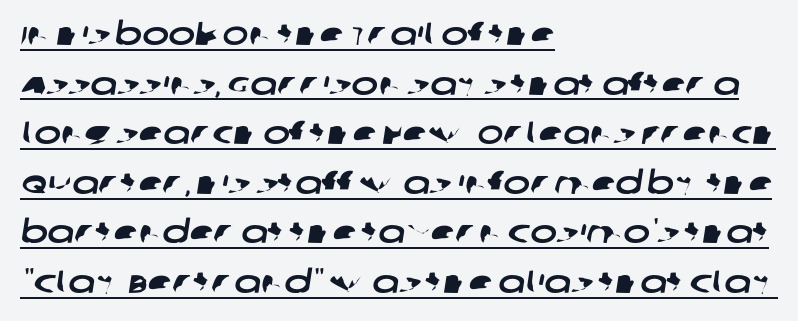
{"serif": "no", "width": "wide", "stroke_contrast": "low", "x_height": "large", "monospaced": "no", "underline": "yes", "align": "left", "line_spacing": "normal", "line_spacing_ratio": 1.55, "letter_spacing": "normal", "letter_spacing_em": 0.0, "glyph_px": 32}
